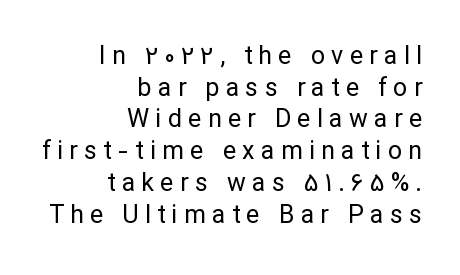
{"italic": "no", "bold": "no", "underline": "no", "align": "right", "line_spacing": "normal", "line_spacing_ratio": 1.27, "letter_spacing": "wide", "letter_spacing_em": 0.25, "glyph_px": 25}
